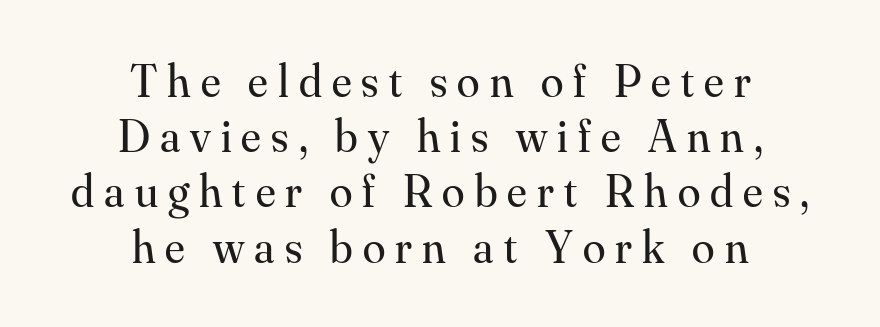
{"serif": "yes", "italic": "no", "bold": "no", "weight": "regular", "width": "normal", "stroke_contrast": "medium", "x_height": "small", "monospaced": "no", "underline": "no", "align": "center", "line_spacing_ratio": 1.2, "letter_spacing": "wide", "letter_spacing_em": 0.22, "glyph_px": 46}
